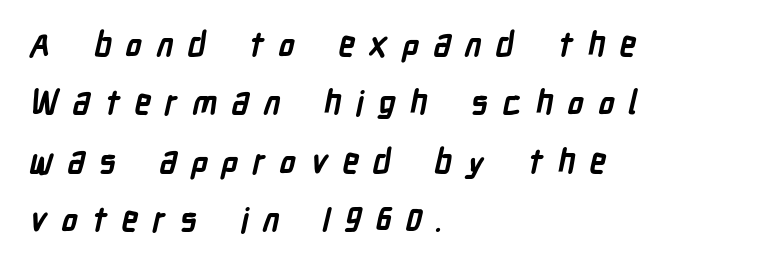
{"serif": "no", "bold": "yes", "weight": "semibold", "width": "condensed", "stroke_contrast": "low", "x_height": "medium", "monospaced": "no", "underline": "no", "align": "left", "line_spacing_ratio": 1.77, "letter_spacing": "wide", "letter_spacing_em": 0.43, "glyph_px": 33}
